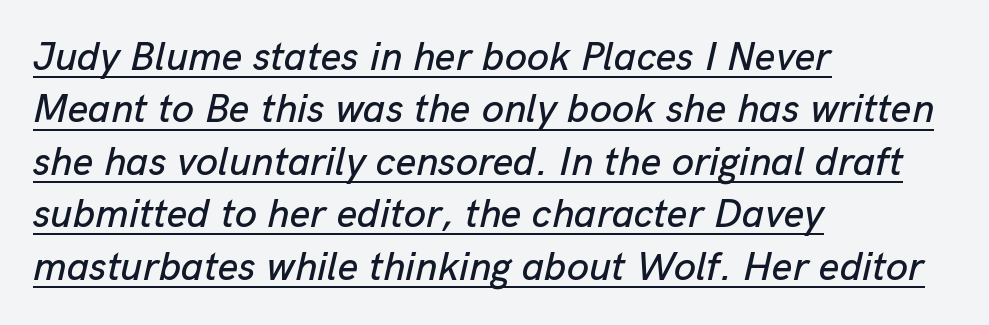
Line beginnings align vertically; line endings do not. Glance below the letters and you will spot a drawn line. The horizontal fit of the characters is conventional and even. Leading: standard.
